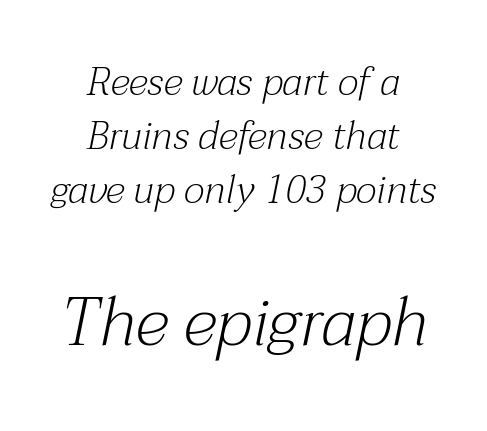
Q: Is the text bold? A: No.
Q: Is the text italic (slanted)? A: Yes, it leans right by about 12 degrees.
Q: Is the typeface a serif or a sans-serif typeface? A: Serif.
Q: Is the text underlined? A: No.
Q: How is the paragraph aligned? A: Centered.
Q: Is the spacing between letters normal or unusually wide? A: Normal.
Q: Is the spacing between lines tight, normal or loose? A: Normal.
Q: Which block of text is set in a larger size, the first (top) or the second (bottom)? A: The second (bottom) one.
Q: Width (condensed, normal, or wide)? A: Normal.
Q: Stroke contrast? A: Medium.
Q: x-height? A: Medium.
Q: Monospaced? A: No.
